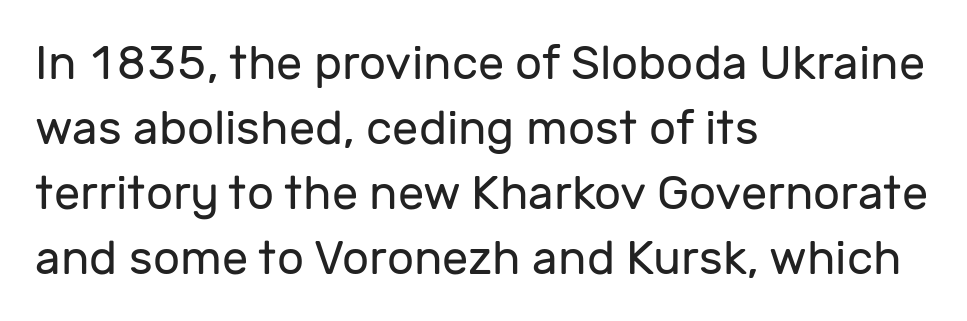
The image shows 47 px regular-weight sans-serif type, upright; set left-aligned, normal line spacing (1.38x), normal letter spacing, not underlined; low stroke contrast and a medium x-height.
